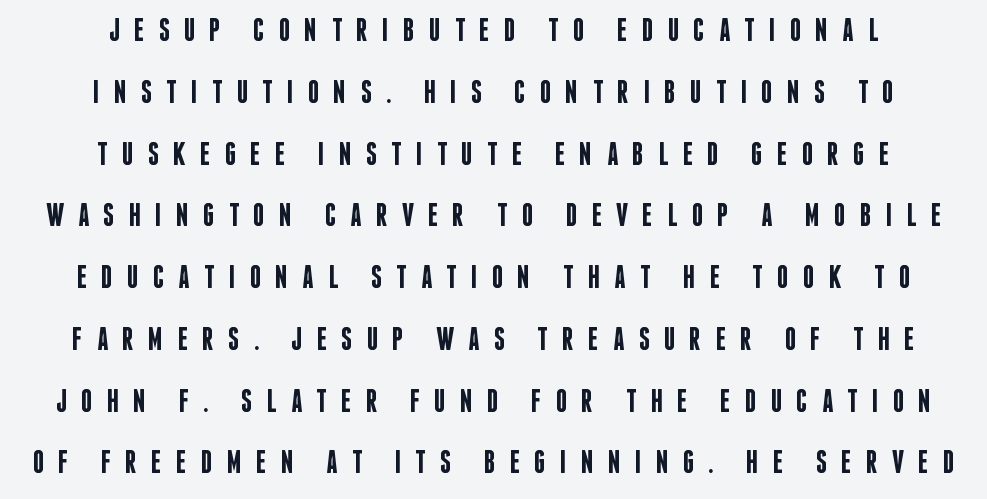
Words appear elongated and porous because spacing is wide. Here the designer chose a conventional face with non-uniform glyph widths. Italic? Not at all — the glyphs are vertical. Unmarked baselines from the first word to the last. Serif or sans? Sans — the stroke terminals are bare.
